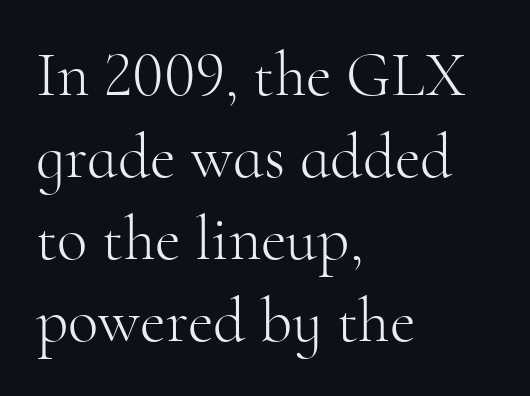
Q: Is the text bold? A: No.
Q: Is the text italic (slanted)? A: No, it is upright.
Q: Is the typeface a serif or a sans-serif typeface? A: Serif.
Q: Is the text underlined? A: No.
Q: How is the paragraph aligned? A: Left-aligned.
Q: Is the spacing between letters normal or unusually wide? A: Normal.
Q: Is the spacing between lines tight, normal or loose? A: Normal.
Q: Width (condensed, normal, or wide)? A: Normal.
Q: Stroke contrast? A: High.
Q: x-height? A: Small.
Q: Monospaced? A: No.
